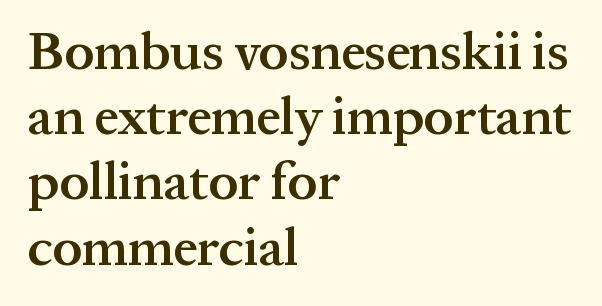
Q: Is the text bold? A: Semi-bold.
Q: Is the text italic (slanted)? A: No, it is upright.
Q: Is the typeface a serif or a sans-serif typeface? A: Serif.
Q: Is the text underlined? A: No.
Q: How is the paragraph aligned? A: Left-aligned.
Q: Is the spacing between letters normal or unusually wide? A: Normal.
Q: Width (condensed, normal, or wide)? A: Normal.
Q: Stroke contrast? A: Medium.
Q: x-height? A: Medium.
Q: Monospaced? A: No.
